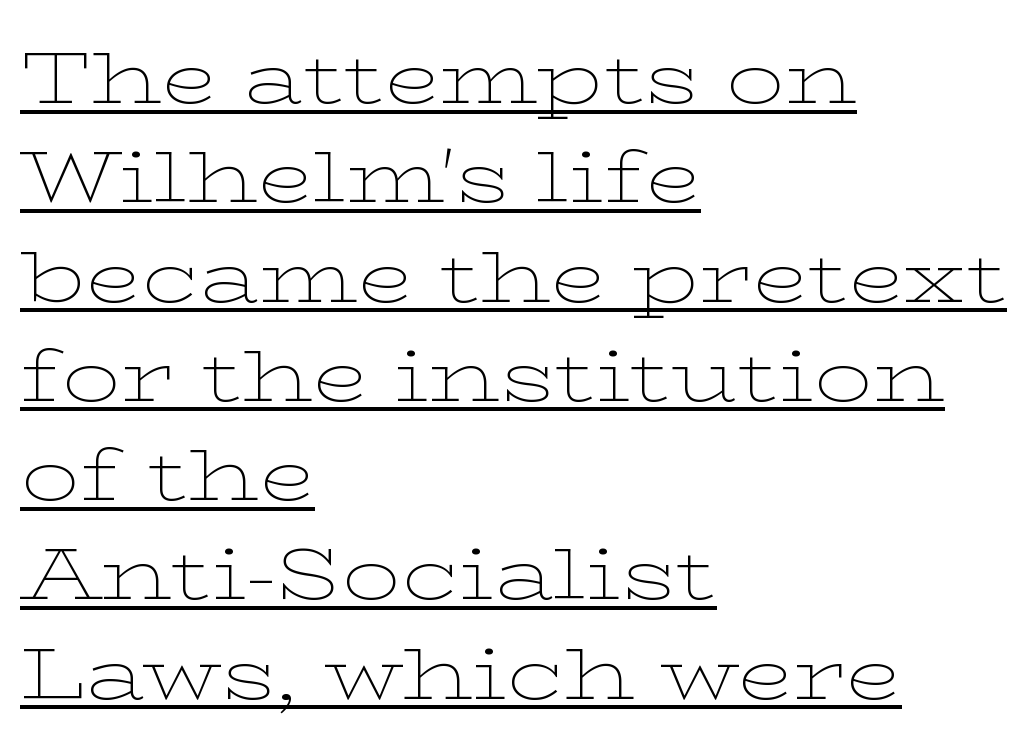
The image shows 73 px thin, wide serif type, upright; set left-aligned, normal line spacing (1.36x), normal letter spacing, underlined; low stroke contrast and a medium x-height.
